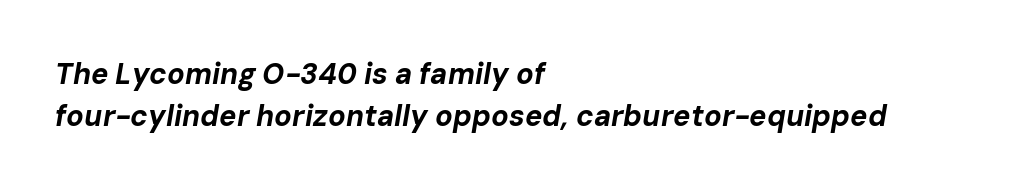
Check the space under the baseline: it is left empty. Compared with typical body copy, the letter spacing here is the same. The text block is weighted toward the left margin, trailing off unevenly rightward. In terms of posture, this sample is oblique. Every letter is thick-stroked: bold, no question. Do the characters align in a grid? No, the font is proportional.
